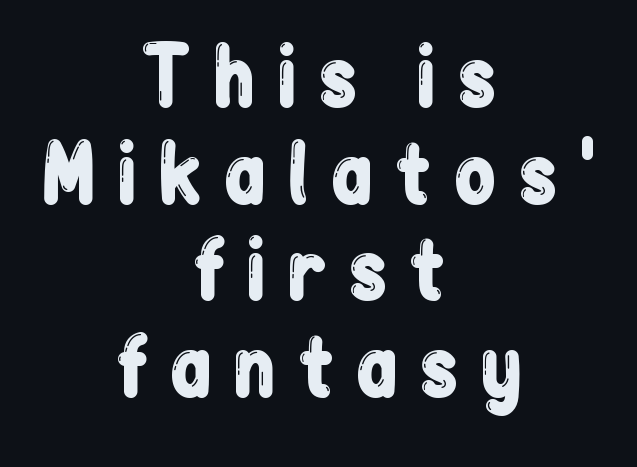
The image shows 78 px condensed sans-serif type, upright; set centered, line spacing 1.24x, unusually wide letter spacing (+0.25 em), not underlined; low stroke contrast and a medium x-height.
